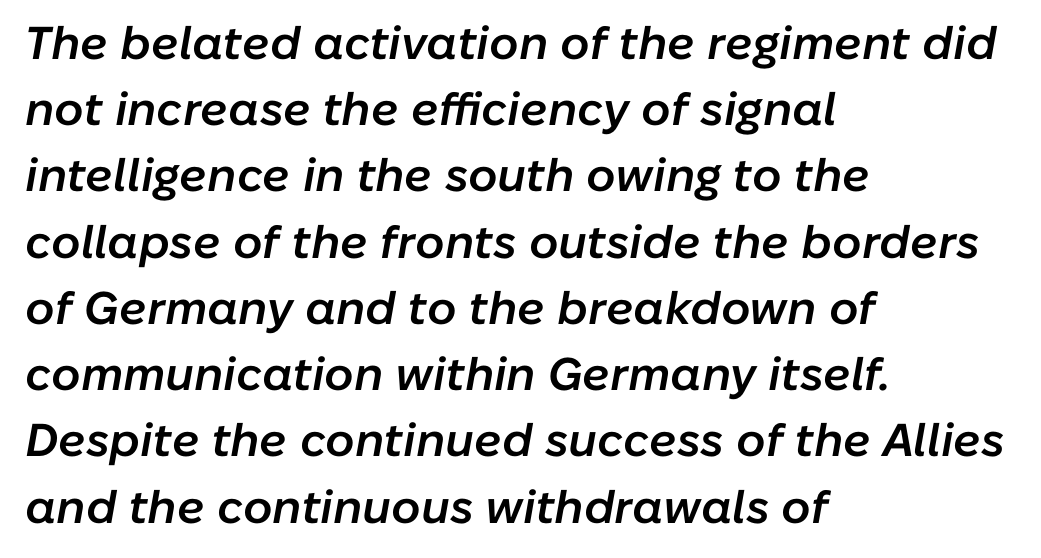
How heavy is the stroke? Medium-heavy — a semibold, shy of bold. Think of a printed novel: that variable character pitch is what you see here. In terms of letterspacing, this is plain default setting. Italic: yes, the glyphs are oblique. Leading matches the norm, producing a regular column. Descenders are the only things crossing below the line.
